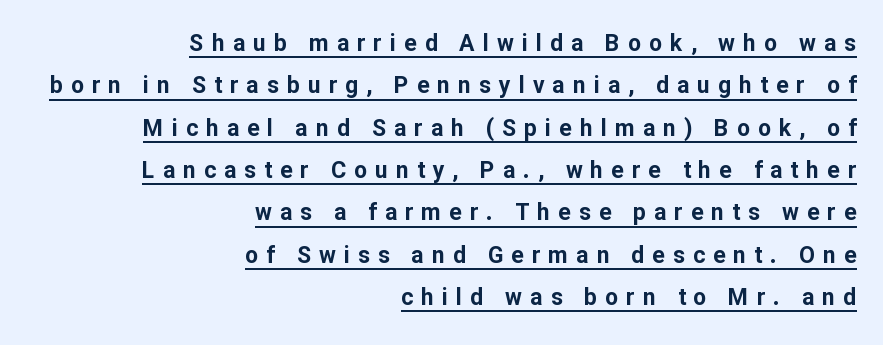
Q: Is the text bold? A: Yes.
Q: Is the text italic (slanted)? A: No, it is upright.
Q: Is the text underlined? A: Yes.
Q: How is the paragraph aligned? A: Right-aligned.
Q: Is the spacing between letters normal or unusually wide? A: Unusually wide.
